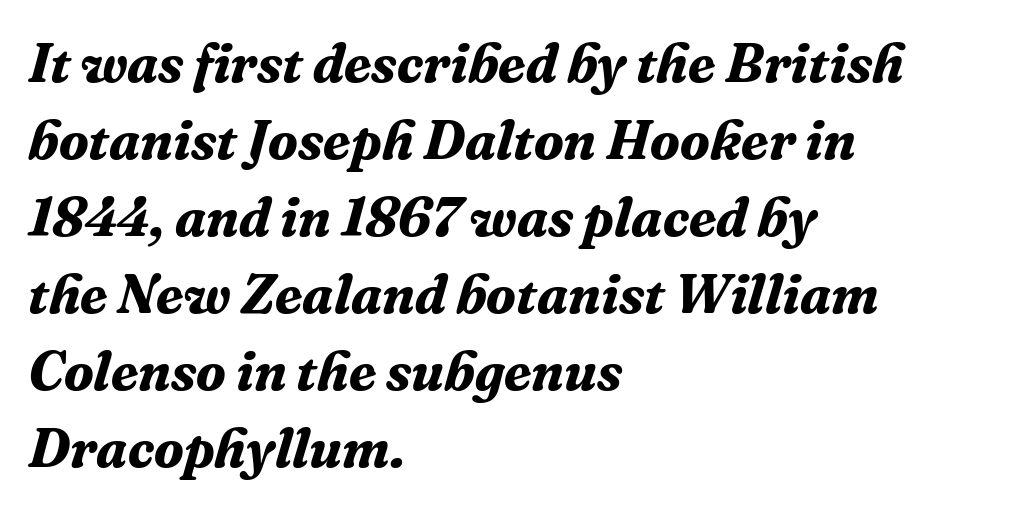
{"serif": "yes", "italic": "yes", "lean": "right", "slant_degrees": 16, "bold": "yes", "weight": "bold", "width": "normal", "stroke_contrast": "medium", "x_height": "medium", "monospaced": "no", "underline": "no", "align": "left", "line_spacing": "normal", "line_spacing_ratio": 1.4, "letter_spacing": "normal", "letter_spacing_em": 0.0, "glyph_px": 55}
